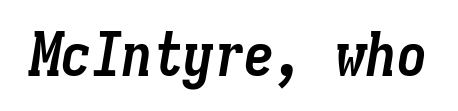
{"italic": "yes", "lean": "right", "slant_degrees": 9, "bold": "yes", "weight": "semibold", "width": "condensed", "stroke_contrast": "low", "x_height": "medium", "monospaced": "yes", "underline": "no", "letter_spacing": "normal", "letter_spacing_em": 0.0, "glyph_px": 61}
